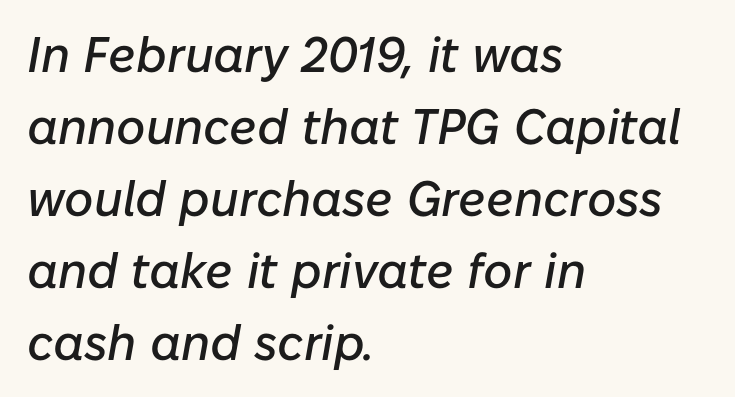
Q: Is the text italic (slanted)? A: Yes, it leans right by about 10 degrees.
Q: Is the text underlined? A: No.
Q: How is the paragraph aligned? A: Left-aligned.
Q: Is the spacing between letters normal or unusually wide? A: Normal.
Q: Is the spacing between lines tight, normal or loose? A: Normal.
Q: Width (condensed, normal, or wide)? A: Normal.
Q: Stroke contrast? A: Low.
Q: x-height? A: Medium.
Q: Monospaced? A: No.
